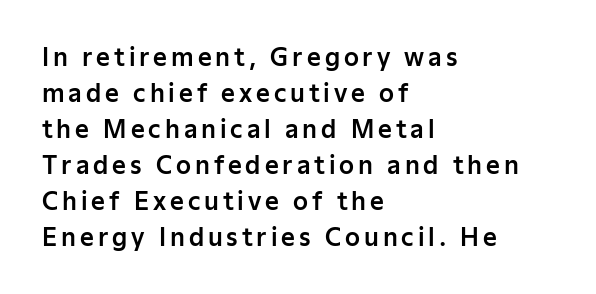
When letters stand straight like this, we call the style roman or upright. Line beginnings align vertically; line endings do not. Vertical spacing — default. Has an underline been added? It has not.
